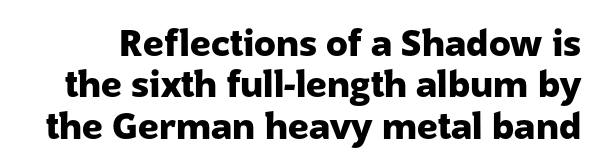
Q: Is the text bold? A: Yes.
Q: Is the text italic (slanted)? A: No, it is upright.
Q: Is the typeface a serif or a sans-serif typeface? A: Sans-serif.
Q: Is the text underlined? A: No.
Q: Is the spacing between letters normal or unusually wide? A: Normal.
Q: Is the spacing between lines tight, normal or loose? A: Tight.
Q: Width (condensed, normal, or wide)? A: Normal.
Q: Stroke contrast? A: Low.
Q: x-height? A: Medium.
Q: Monospaced? A: No.
